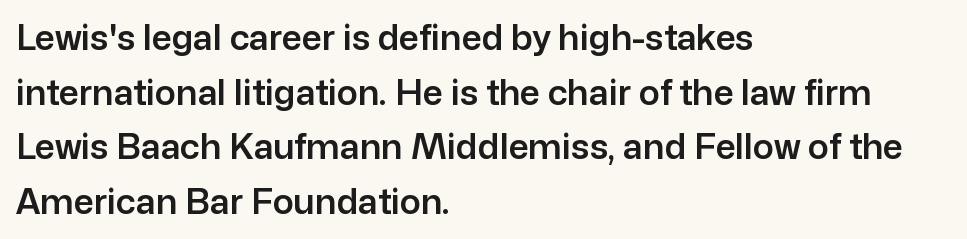
The typesetter chose a ragged-right arrangement here. Unmarked baselines from the first word to the last. Characters follow at the spacing the type designer built in. Characters remain perfectly vertical along every line. Looks like regular typesetting: each glyph gets only the width it needs.
